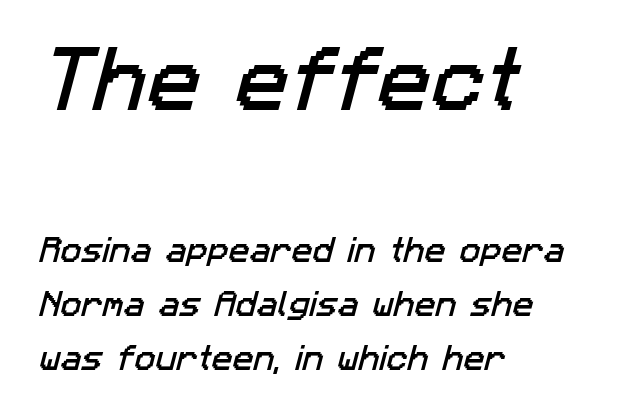
The image shows 71 px sans-serif type; set left-aligned, loose line spacing (1.94x), normal letter spacing, not underlined; the first (top) block is 2.54x larger; low stroke contrast and a medium x-height.
